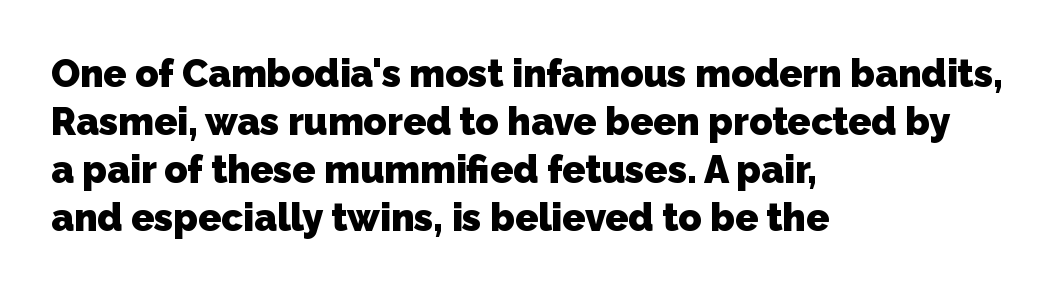
{"serif": "no", "bold": "yes", "weight": "heavy", "width": "normal", "stroke_contrast": "low", "x_height": "medium", "monospaced": "no", "underline": "no", "align": "left", "line_spacing": "normal", "line_spacing_ratio": 1.26, "letter_spacing": "normal", "letter_spacing_em": 0.0, "glyph_px": 38}
